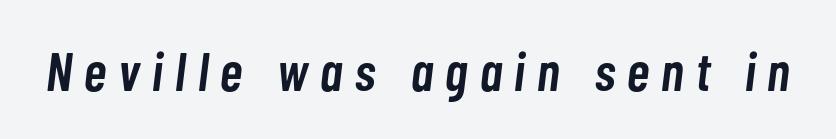
Q: Is the text bold? A: Semi-bold.
Q: Is the text italic (slanted)? A: Yes, it leans right by about 7 degrees.
Q: Is the text underlined? A: No.
Q: Is the spacing between letters normal or unusually wide? A: Unusually wide.
Q: Width (condensed, normal, or wide)? A: Condensed.
Q: Stroke contrast? A: Low.
Q: x-height? A: Medium.
Q: Monospaced? A: No.
